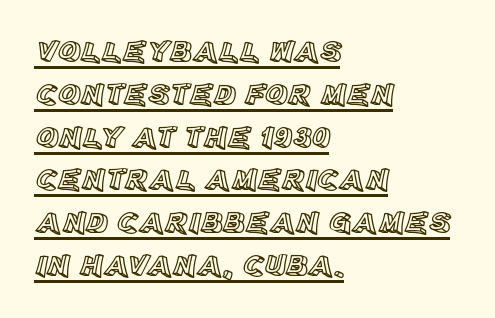
The image shows 31 px text type; set left-aligned, normal line spacing (1.38x), normal letter spacing, underlined; a large x-height.
